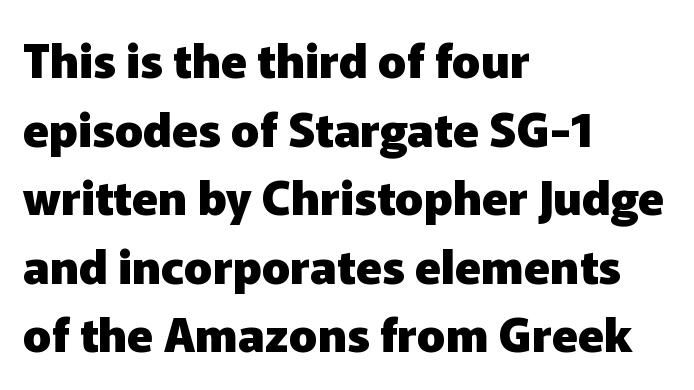
The image shows 47 px heavy sans-serif type, upright; set left-aligned, normal line spacing (1.46x), normal letter spacing, not underlined; low stroke contrast and a medium x-height.
